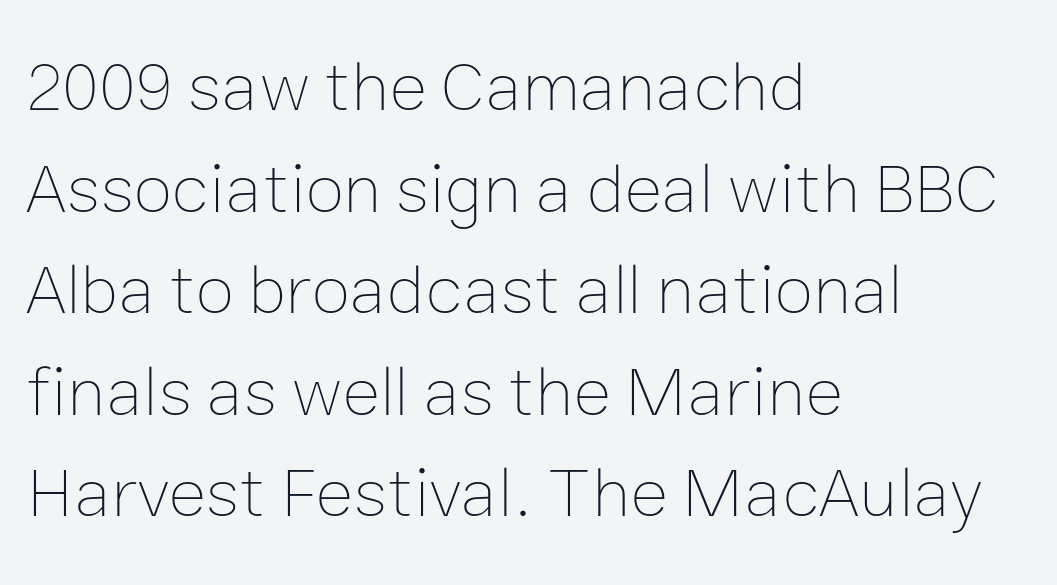
The image shows 71 px thin type, upright; set left-aligned, normal line spacing (1.43x), normal letter spacing, not underlined; low stroke contrast and a medium x-height.
